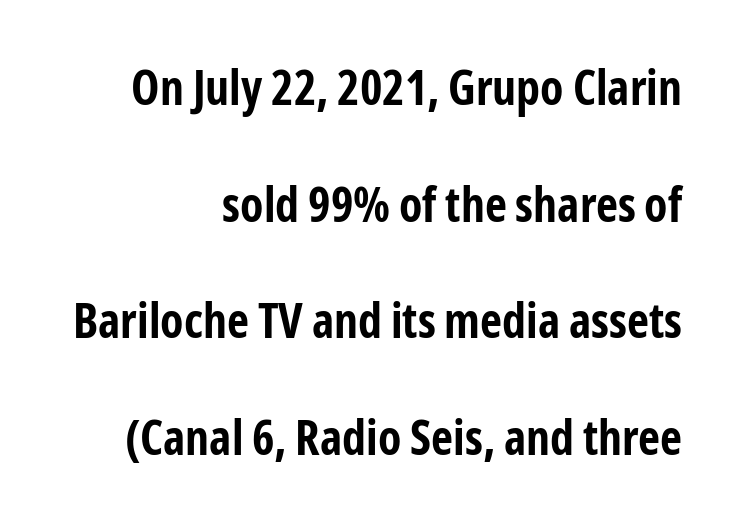
The image shows 48 px bold, condensed sans-serif type, upright; set right-aligned, loose line spacing (2.43x), normal letter spacing, not underlined; low stroke contrast and a medium x-height.
